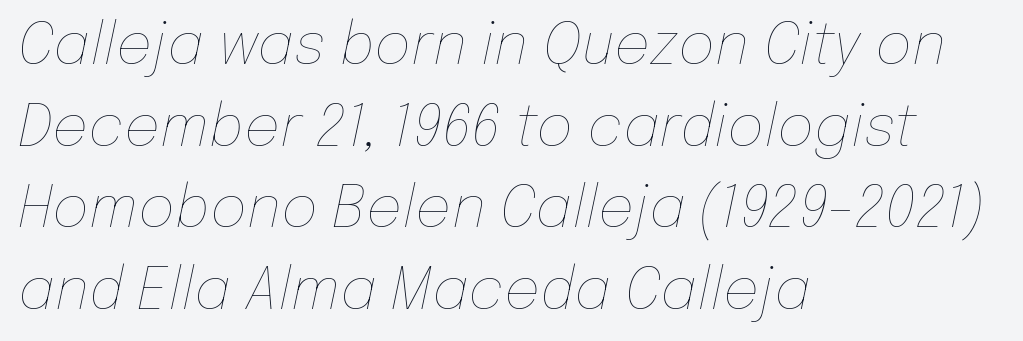
The image shows 57 px thin type, italic (leaning right); set left-aligned, normal line spacing (1.43x), normal letter spacing, not underlined; low stroke contrast and a medium x-height.
